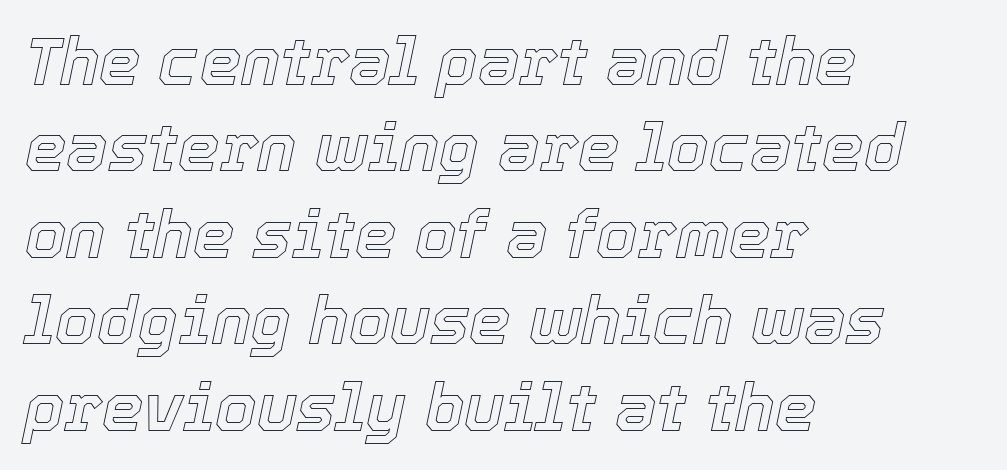
Glyph-to-glyph distance matches everyday printed text. Teacher's note: observe the even left margin — that is flush-left alignment. These lines are rendered in a variable-pitch font. The baseline area is clear. Slant detected: the letters are inclined.
